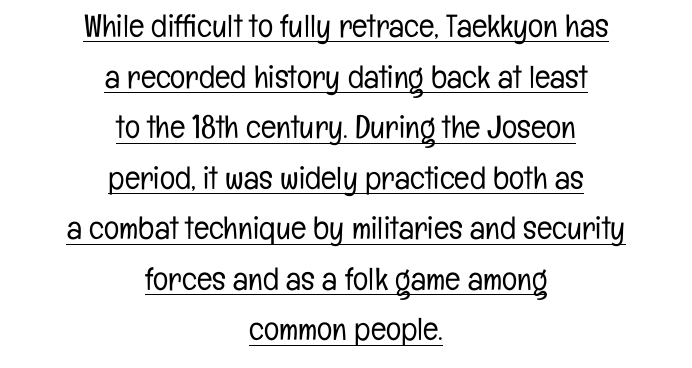
Heaviness? Minimal to ordinary, like unemphasized prose. You could not count columns in this text — the font is proportionally spaced. A sans-serif font was chosen for this passage. The typography opts for an upright posture over an oblique one.
